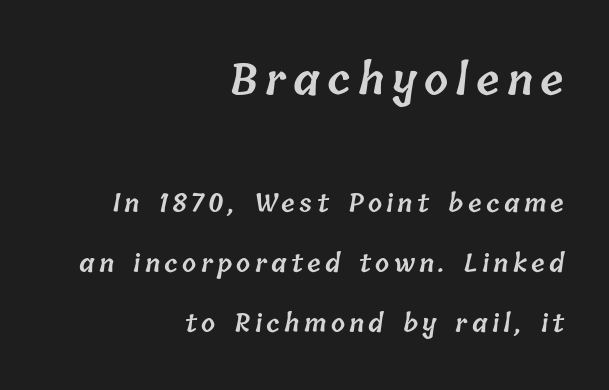
{"bold": "semi", "weight": "semibold", "width": "normal", "stroke_contrast": "low", "x_height": "medium", "monospaced": "no", "underline": "no", "align": "right", "line_spacing": "loose", "line_spacing_ratio": 2.4, "larger_block": "first", "size_ratio": 1.72, "glyph_px": 43}
